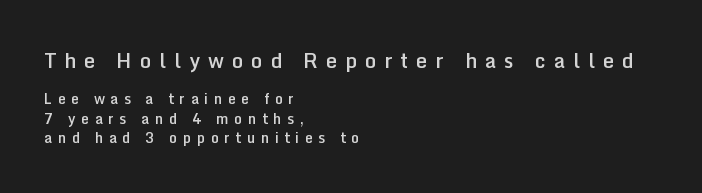
Q: Is the text bold? A: Semi-bold.
Q: Is the text italic (slanted)? A: No, it is upright.
Q: Is the text underlined? A: No.
Q: How is the paragraph aligned? A: Left-aligned.
Q: Is the spacing between letters normal or unusually wide? A: Unusually wide.
Q: Is the spacing between lines tight, normal or loose? A: Normal.
Q: Which block of text is set in a larger size, the first (top) or the second (bottom)? A: The first (top) one.
